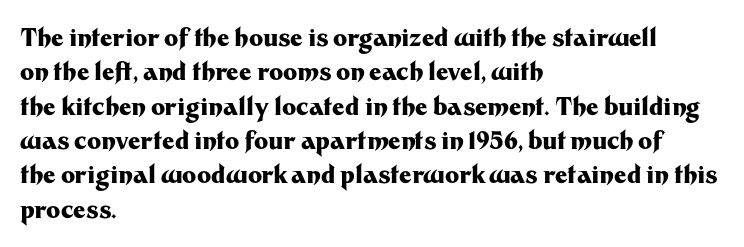
Q: Is the text bold? A: Yes.
Q: Is the text italic (slanted)? A: No, it is upright.
Q: Is the text underlined? A: No.
Q: How is the paragraph aligned? A: Left-aligned.
Q: Is the spacing between letters normal or unusually wide? A: Normal.
Q: Is the spacing between lines tight, normal or loose? A: Normal.
